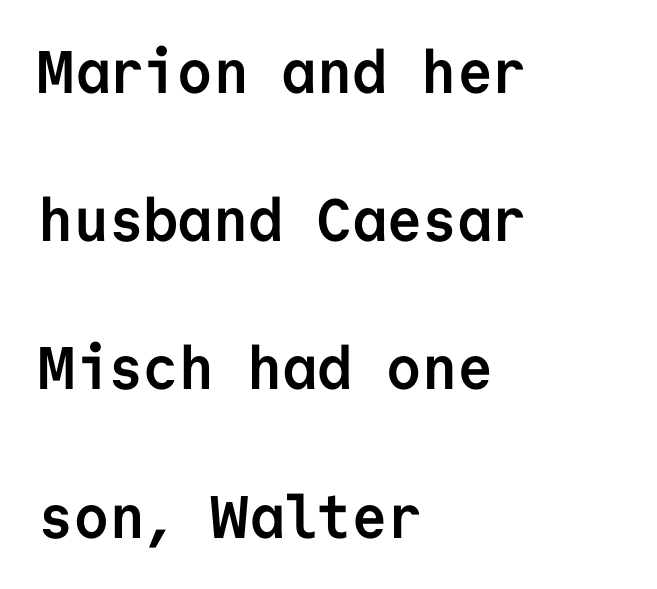
Q: Is the text bold? A: Yes.
Q: Is the text italic (slanted)? A: No, it is upright.
Q: Is the typeface a serif or a sans-serif typeface? A: Sans-serif.
Q: Is the text underlined? A: No.
Q: How is the paragraph aligned? A: Left-aligned.
Q: Is the spacing between letters normal or unusually wide? A: Normal.
Q: Is the spacing between lines tight, normal or loose? A: Loose.
Q: Width (condensed, normal, or wide)? A: Normal.
Q: Stroke contrast? A: Low.
Q: x-height? A: Medium.
Q: Monospaced? A: Yes.
